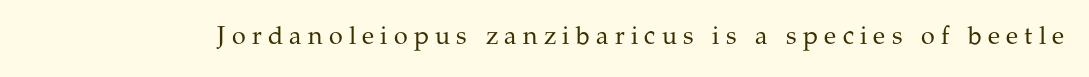
Q: Is the text bold? A: No.
Q: Is the text italic (slanted)? A: No, it is upright.
Q: Is the text underlined? A: No.
Q: Is the spacing between letters normal or unusually wide? A: Unusually wide.
